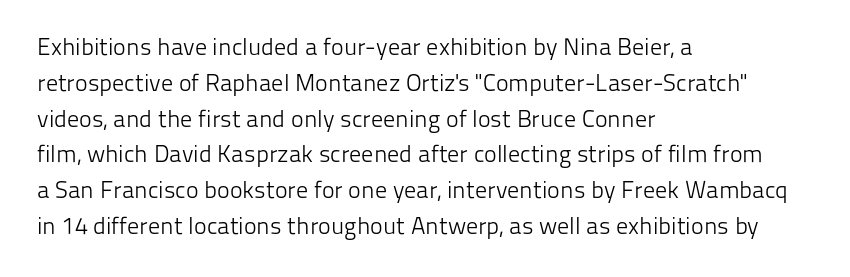
The setting favours the left margin, as ordinary paragraphs usually do. Upright lettering throughout. Letter spacing: default. No chunkiness to these letters — they're not bold.
